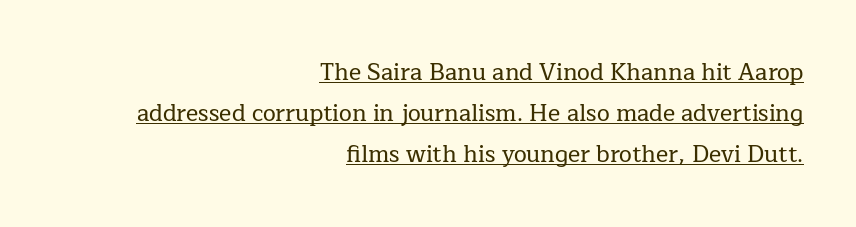
Line ends are locked; line starts wander. Looks like someone drew a line under every word here. Inter-character spacing is left at the font's built-in metrics. The letters stand straight up with perfectly vertical stems.
